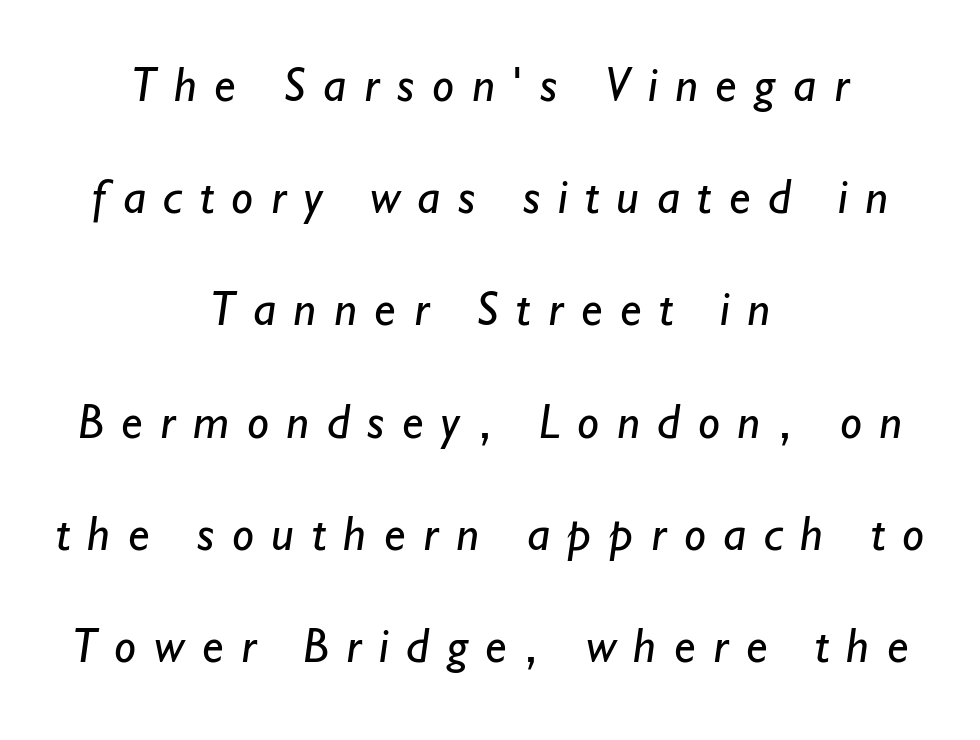
Q: Is the text bold? A: No.
Q: Is the typeface a serif or a sans-serif typeface? A: Sans-serif.
Q: Is the text underlined? A: No.
Q: How is the paragraph aligned? A: Centered.
Q: Is the spacing between letters normal or unusually wide? A: Unusually wide.
Q: Is the spacing between lines tight, normal or loose? A: Loose.
Q: Width (condensed, normal, or wide)? A: Normal.
Q: Stroke contrast? A: Low.
Q: x-height? A: Small.
Q: Monospaced? A: No.
